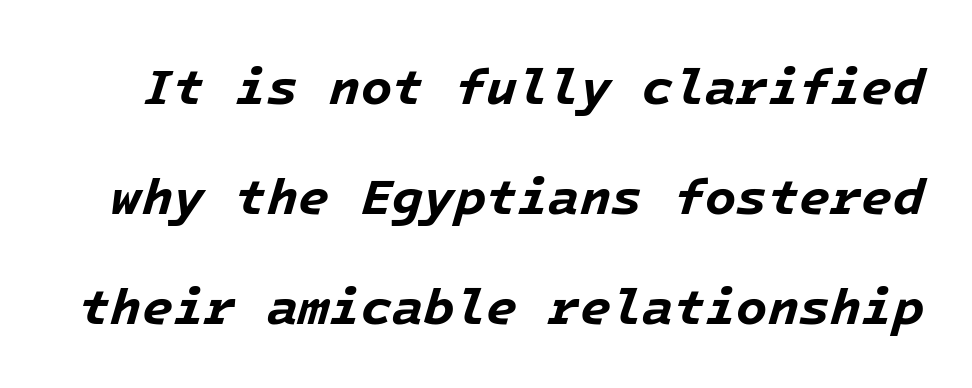
{"italic": "yes", "lean": "right", "slant_degrees": 16, "bold": "yes", "weight": "bold", "width": "normal", "stroke_contrast": "low", "x_height": "medium", "underline": "no", "line_spacing": "loose", "line_spacing_ratio": 2.16, "letter_spacing": "normal", "letter_spacing_em": 0.0, "glyph_px": 51}
